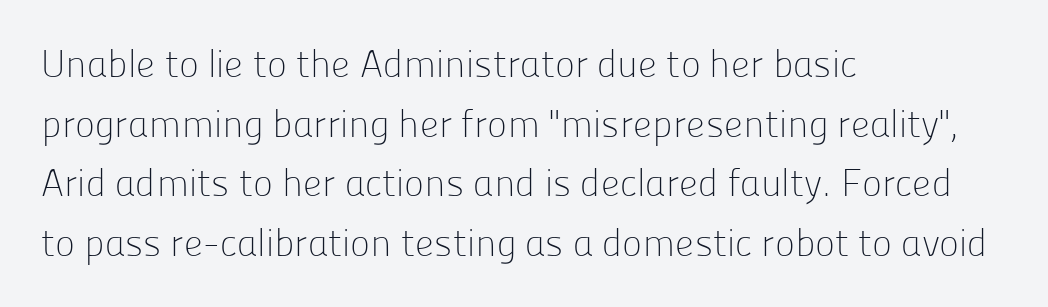
The image shows 38 px light sans-serif type, upright; set left-aligned, normal line spacing (1.57x), normal letter spacing, not underlined; low stroke contrast and a medium x-height.
